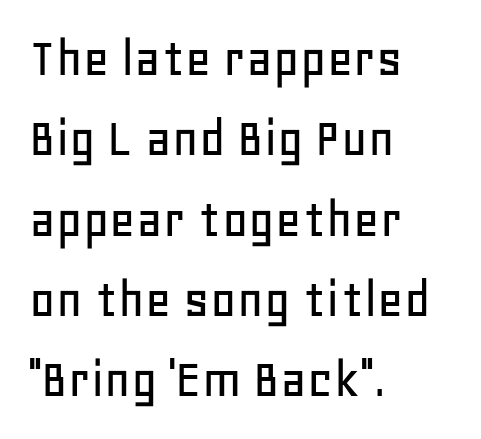
{"serif": "no", "italic": "no", "width": "normal", "stroke_contrast": "low", "x_height": "large", "monospaced": "no", "underline": "no", "align": "left", "line_spacing": "normal", "line_spacing_ratio": 1.41, "letter_spacing": "normal", "letter_spacing_em": 0.0, "glyph_px": 57}
